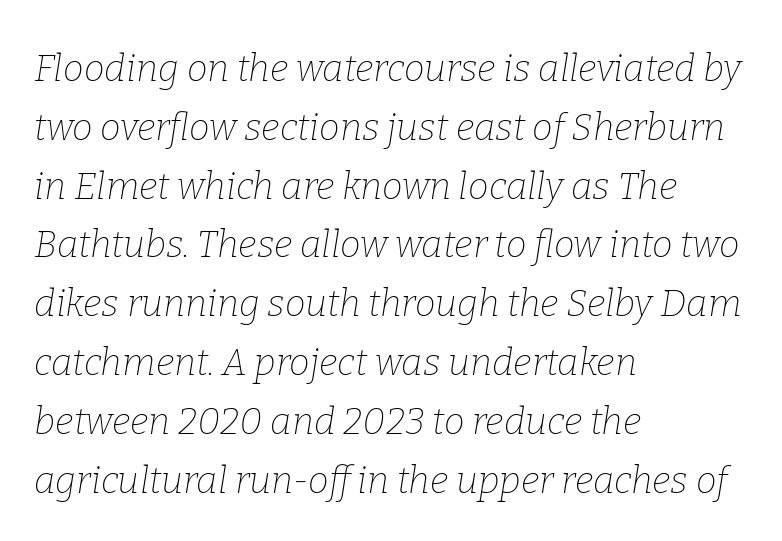
The image shows 37 px thin serif type, italic (leaning right); set left-aligned, normal line spacing (1.59x), normal letter spacing, not underlined; low stroke contrast and a medium x-height.
